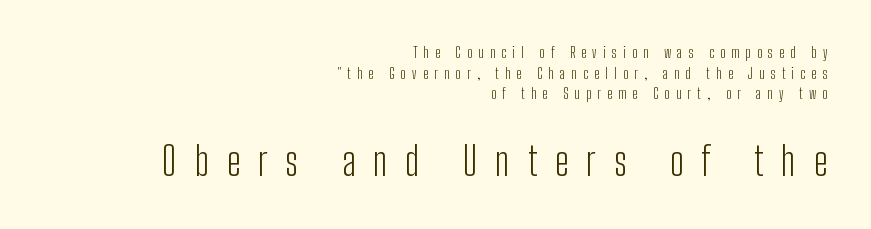
{"serif": "no", "italic": "no", "bold": "no", "weight": "light", "width": "condensed", "stroke_contrast": "low", "x_height": "medium", "monospaced": "no", "underline": "no", "align": "right", "line_spacing": "normal", "line_spacing_ratio": 1.47, "letter_spacing": "wide", "letter_spacing_em": 0.46, "larger_block": "second", "size_ratio": 2.79, "glyph_px": 39}
